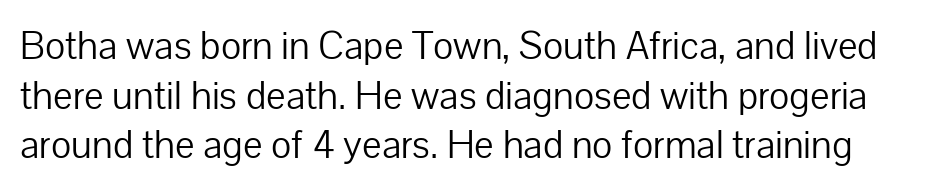
Q: Is the text bold? A: No.
Q: Is the text italic (slanted)? A: No, it is upright.
Q: Is the typeface a serif or a sans-serif typeface? A: Sans-serif.
Q: Is the text underlined? A: No.
Q: Is the spacing between letters normal or unusually wide? A: Normal.
Q: Is the spacing between lines tight, normal or loose? A: Normal.
Q: Width (condensed, normal, or wide)? A: Normal.
Q: Stroke contrast? A: Low.
Q: x-height? A: Medium.
Q: Monospaced? A: No.
